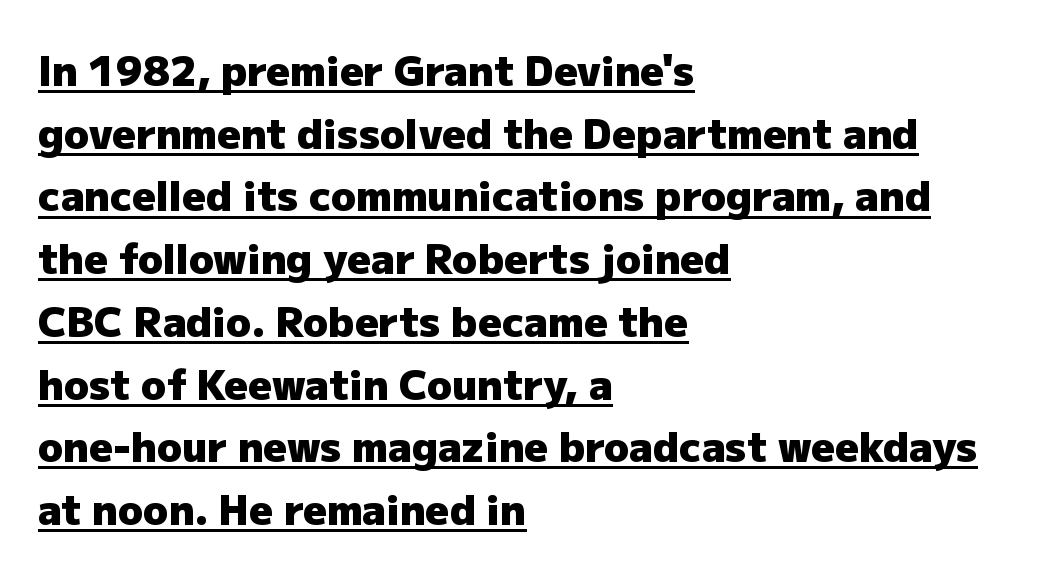
{"serif": "no", "italic": "no", "bold": "yes", "weight": "heavy", "width": "normal", "stroke_contrast": "low", "x_height": "medium", "monospaced": "no", "underline": "yes", "align": "left", "line_spacing": "normal", "line_spacing_ratio": 1.53, "letter_spacing": "normal", "letter_spacing_em": 0.0, "glyph_px": 41}
